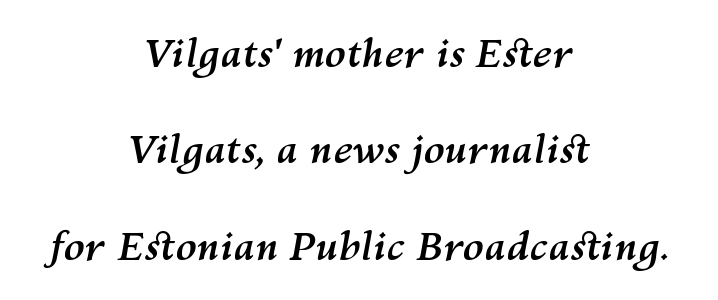
{"italic": "yes", "lean": "right", "slant_degrees": 10, "bold": "yes", "weight": "semibold", "width": "normal", "stroke_contrast": "medium", "x_height": "medium", "monospaced": "no", "underline": "no", "align": "center", "line_spacing": "loose", "line_spacing_ratio": 2.47, "letter_spacing": "normal", "letter_spacing_em": 0.0, "glyph_px": 39}
